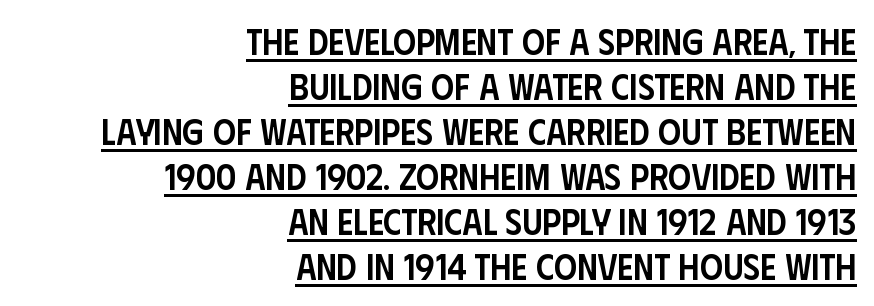
The image shows 36 px semibold, condensed sans-serif type, upright; set right-aligned, normal line spacing (1.25x), normal letter spacing, underlined; low stroke contrast and a large x-height.
